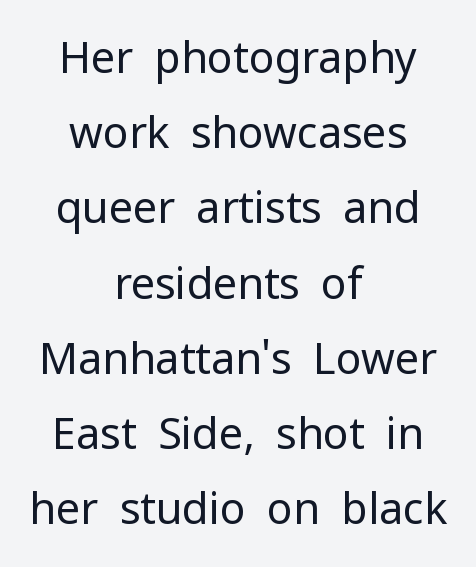
The face used here is rendered with its standard letterfit. The weight tops out at a normal text grade. The glyphs in this specimen are sans serif. Notice how the stems are strictly vertical — no italics here.
